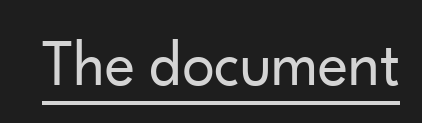
The image shows 65 px regular-weight sans-serif type, upright; set normal letter spacing, underlined; low stroke contrast and a small x-height.
